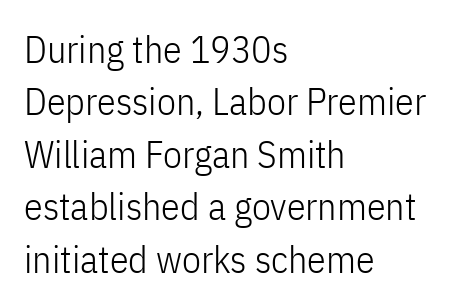
The image shows 38 px light, condensed sans-serif type, upright; set left-aligned, normal line spacing (1.38x), normal letter spacing, not underlined; low stroke contrast and a medium x-height.
